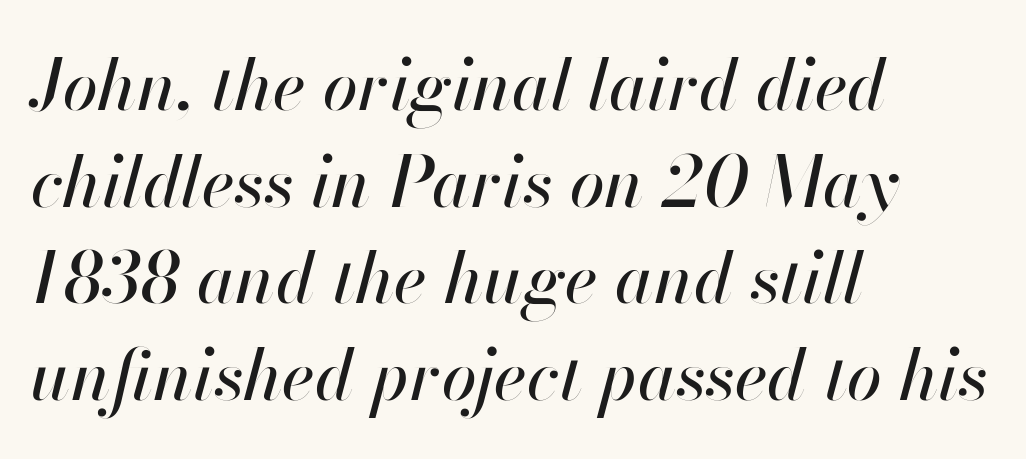
{"italic": "yes", "lean": "right", "slant_degrees": 13, "width": "normal", "stroke_contrast": "high", "x_height": "small", "monospaced": "no", "underline": "no", "align": "left", "line_spacing": "normal", "line_spacing_ratio": 1.38, "letter_spacing": "normal", "letter_spacing_em": 0.0, "glyph_px": 70}
